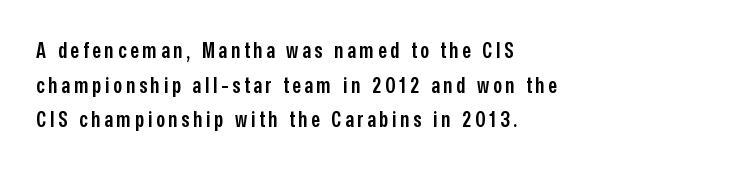
Stroke thickness is moderately raised; the sample reads as semibold. The area under the type is left untouched. In terms of leading, this rendering sits right in the middle. A typesetter would mark this as roman, not italic. Left-aligned paragraph, ragged on the right.
